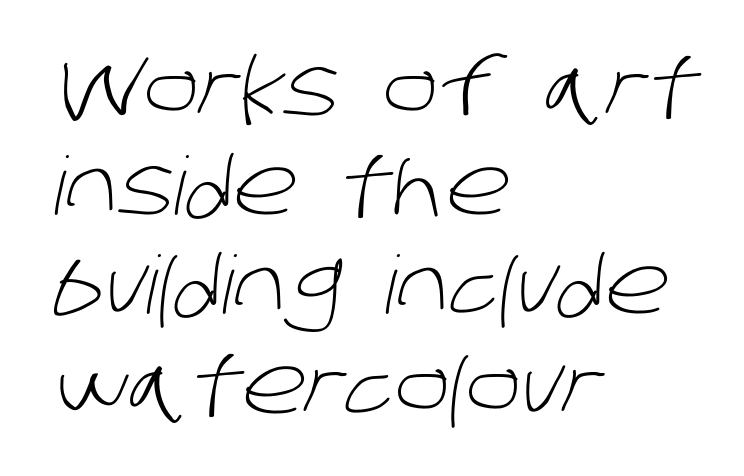
{"serif": "no", "bold": "no", "weight": "light", "width": "normal", "stroke_contrast": "low", "x_height": "large", "monospaced": "no", "underline": "no", "align": "left", "line_spacing_ratio": 1.24, "letter_spacing": "normal", "letter_spacing_em": 0.0, "glyph_px": 80}
